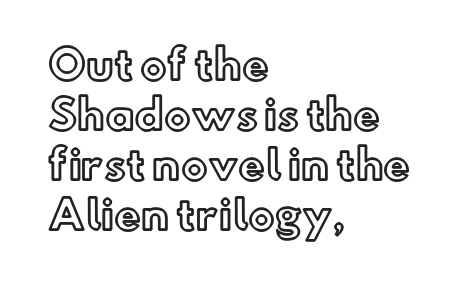
The image shows 40 px text type, upright; set left-aligned, normal line spacing (1.25x), normal letter spacing, not underlined; a small x-height.
